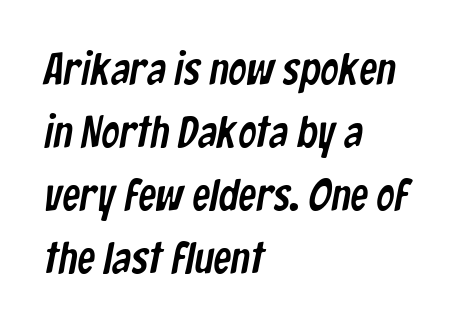
{"serif": "no", "width": "condensed", "stroke_contrast": "low", "x_height": "medium", "monospaced": "no", "underline": "no", "align": "left", "line_spacing": "normal", "line_spacing_ratio": 1.4, "letter_spacing": "normal", "letter_spacing_em": 0.0, "glyph_px": 45}
